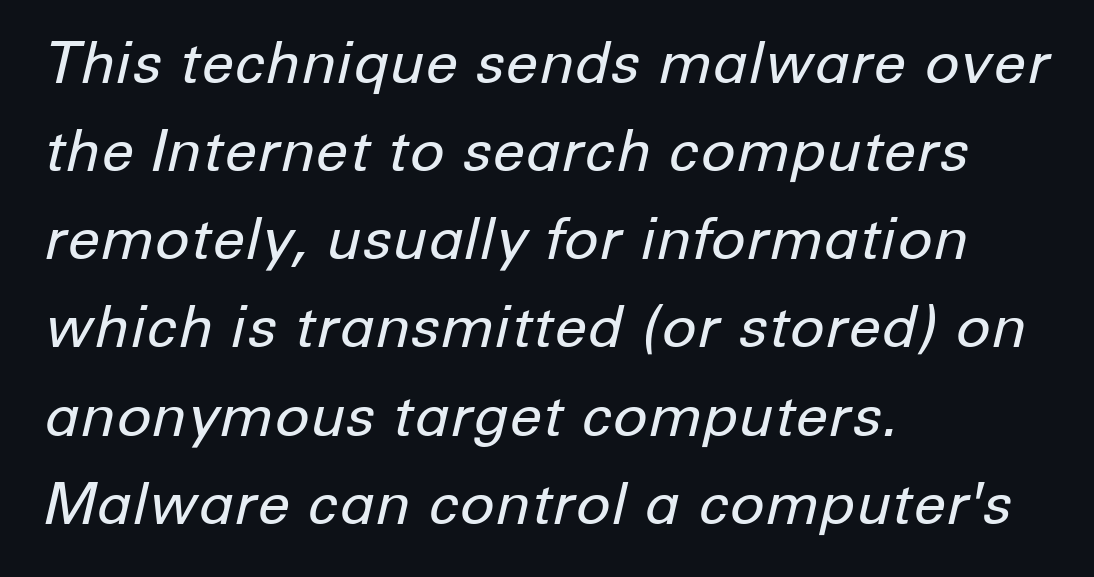
Q: Is the text bold? A: No.
Q: Is the text italic (slanted)? A: Yes, it leans right by about 12 degrees.
Q: Is the text underlined? A: No.
Q: How is the paragraph aligned? A: Left-aligned.
Q: Is the spacing between letters normal or unusually wide? A: Normal.
Q: Is the spacing between lines tight, normal or loose? A: Normal.
Q: Width (condensed, normal, or wide)? A: Normal.
Q: Stroke contrast? A: Low.
Q: x-height? A: Medium.
Q: Monospaced? A: No.
